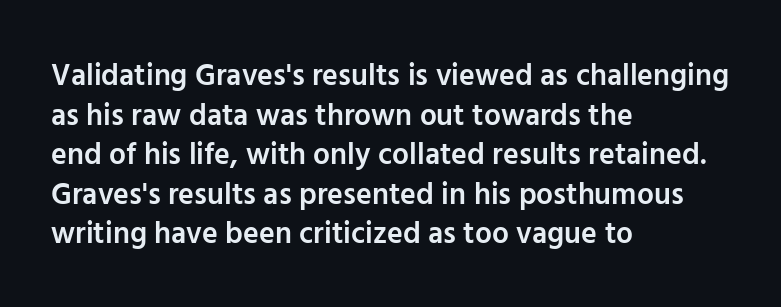
The image shows 30 px semibold sans-serif type, upright; set left-aligned, normal line spacing (1.32x), normal letter spacing, not underlined; low stroke contrast and a medium x-height.
